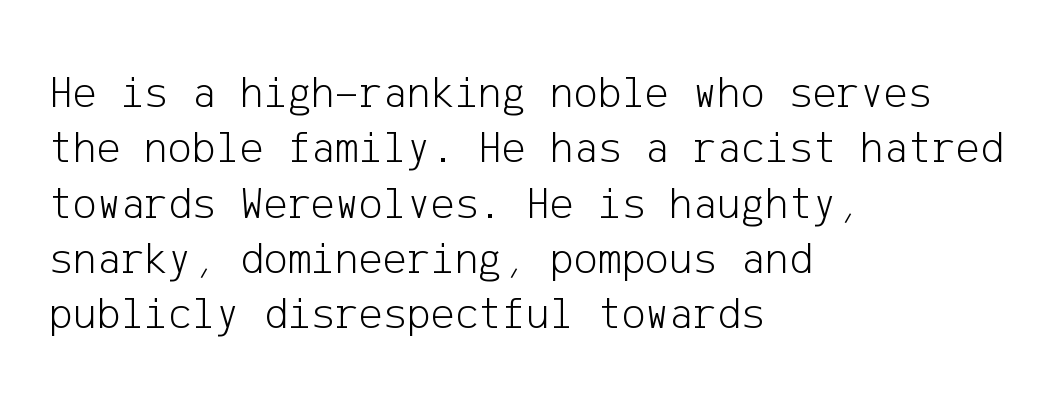
{"serif": "no", "italic": "no", "bold": "no", "weight": "light", "width": "normal", "stroke_contrast": "low", "x_height": "medium", "underline": "no", "align": "left", "line_spacing_ratio": 1.23, "letter_spacing": "normal", "letter_spacing_em": 0.0, "glyph_px": 45}
